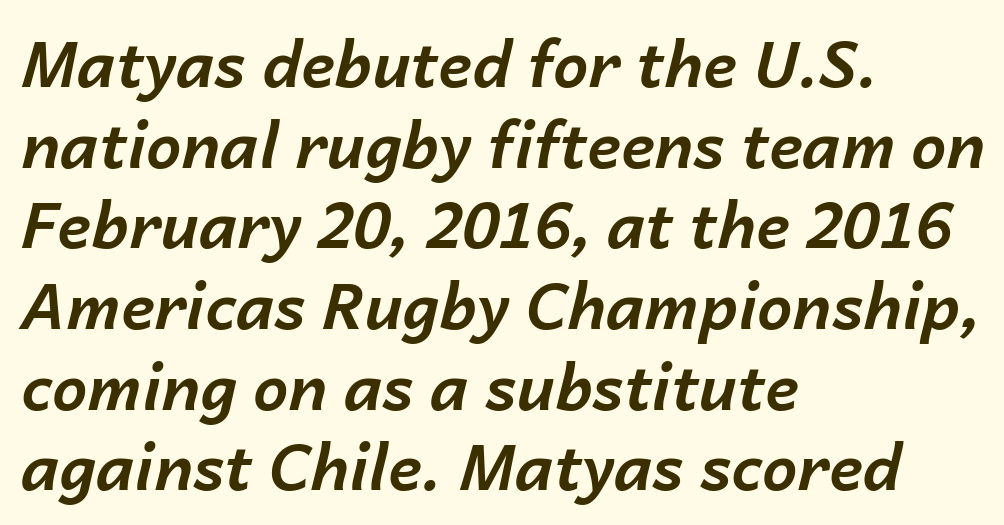
Does the lettering tilt? It does — this is italic. Alignment: flush left. Anything drawn beneath the words? Only blank space. Interline gaps are of average width in this sample.
